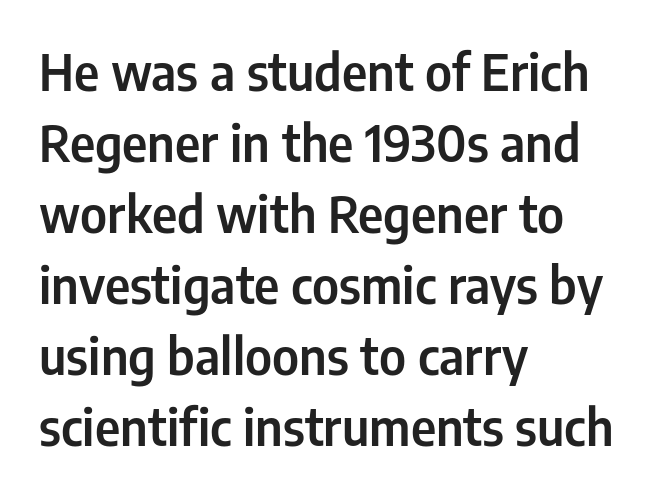
{"serif": "no", "italic": "no", "width": "condensed", "stroke_contrast": "low", "x_height": "medium", "monospaced": "no", "underline": "no", "align": "left", "line_spacing": "normal", "line_spacing_ratio": 1.42, "letter_spacing": "normal", "letter_spacing_em": 0.0, "glyph_px": 50}
